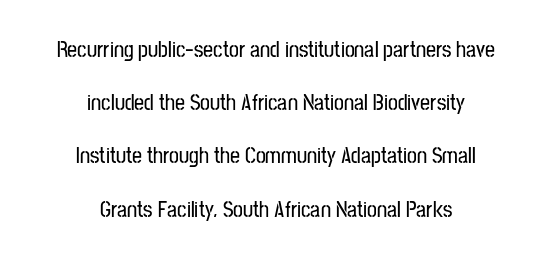
The lines are quadded center. Type without underlining. The lettering holds an erect, upright posture throughout. The letterforms sit shoulder to shoulder at normal distance. A typesetter would call this leading open, well beyond the default.
